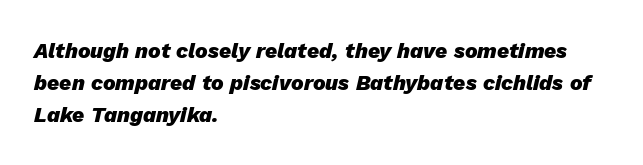
Check under the words: just untouched page. This block has exactly the height ordinary leading produces. In CSS terms this would be text-align: left. Typographic density is high because the face is bold. Observe the ordinary spacing: letters are neighbours, not strangers. Does the lettering tilt? It does — this is italic.
